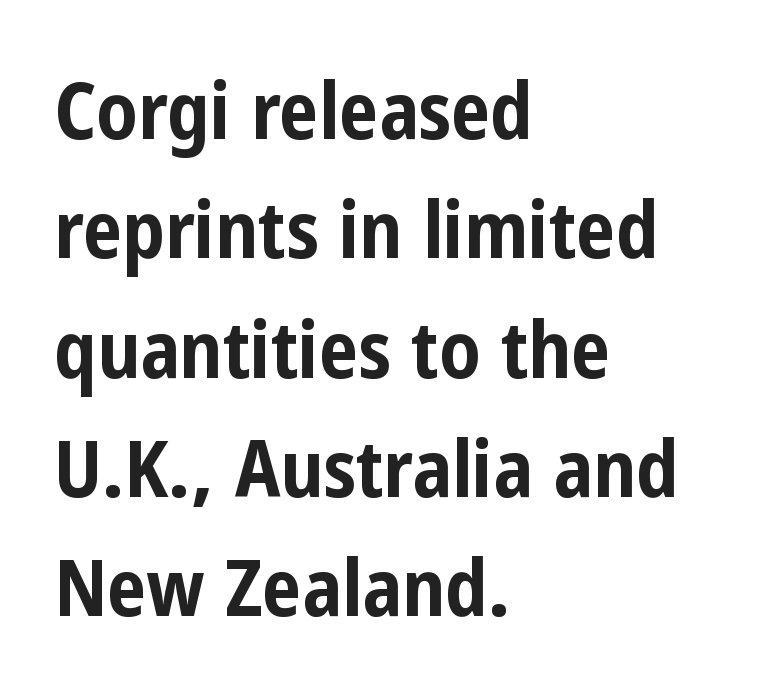
The image shows 79 px bold, condensed sans-serif type, upright; set left-aligned, normal line spacing (1.51x), normal letter spacing, not underlined; low stroke contrast and a medium x-height.
